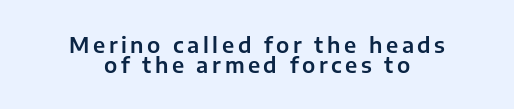
Q: Is the text italic (slanted)? A: No, it is upright.
Q: Is the text underlined? A: No.
Q: How is the paragraph aligned? A: Centered.
Q: Is the spacing between lines tight, normal or loose? A: Tight.
